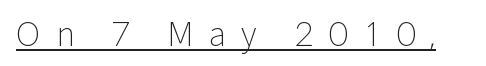
The image shows 33 px light sans-serif type, upright; set unusually wide letter spacing (+0.45 em), underlined; low stroke contrast and a medium x-height.
